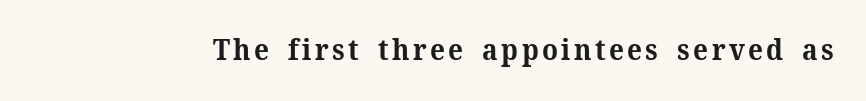
Small tapered or slab feet sit at the stroke ends, so this counts as serif. Looks like regular typesetting: each glyph gets only the width it needs. Rule under the text: the space is simply empty. These lines were composed using upright roman letters. Compared with an ordinary text face, these strokes are far heavier — a full bold.
